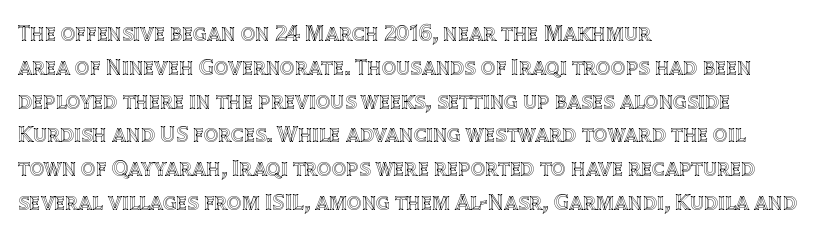
{"italic": "no", "underline": "no", "align": "left", "line_spacing": "normal", "line_spacing_ratio": 1.47, "letter_spacing": "normal", "letter_spacing_em": 0.0, "glyph_px": 23}
